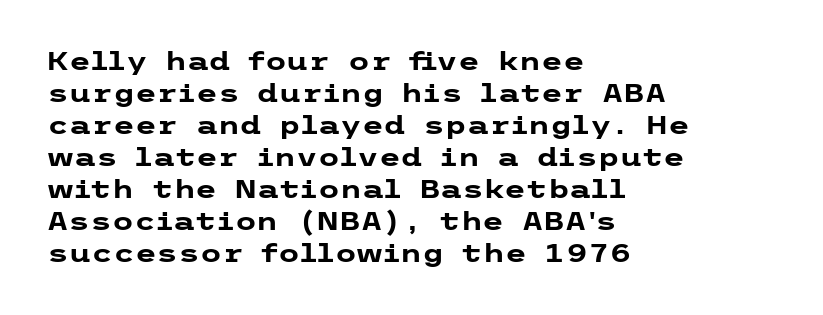
{"italic": "no", "bold": "yes", "underline": "no", "align": "left", "line_spacing": "normal", "line_spacing_ratio": 1.28, "letter_spacing": "normal", "letter_spacing_em": 0.0, "glyph_px": 25}
